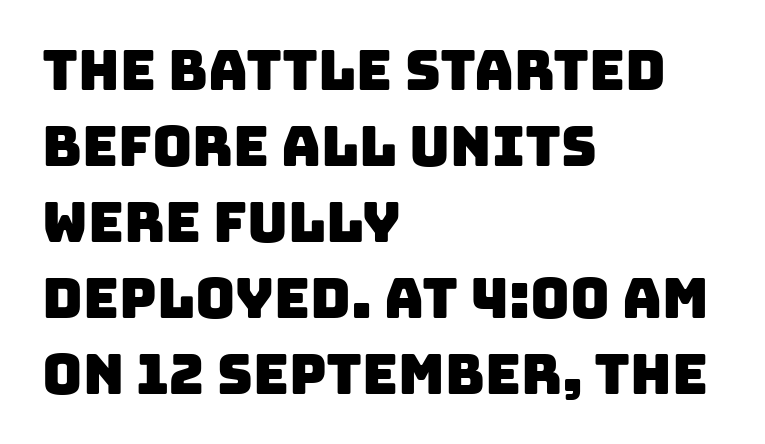
The image shows 55 px sans-serif type; set left-aligned, normal line spacing (1.38x), normal letter spacing, not underlined; low stroke contrast and a large x-height.
